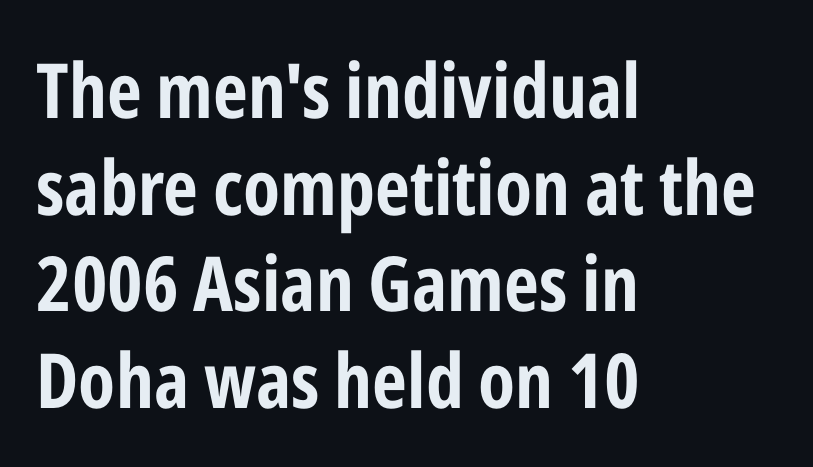
The image shows 76 px bold, condensed sans-serif type, upright; set left-aligned, normal line spacing (1.27x), normal letter spacing, not underlined; low stroke contrast and a medium x-height.
